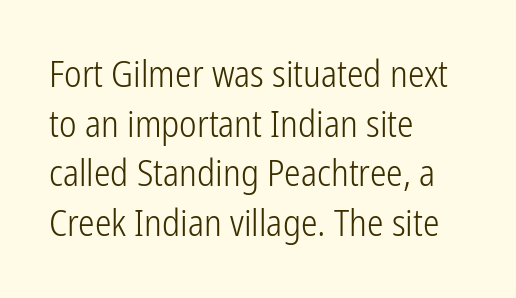
The image shows 37 px light, condensed sans-serif type, upright; set left-aligned, normal line spacing (1.34x), normal letter spacing, not underlined; low stroke contrast and a medium x-height.
